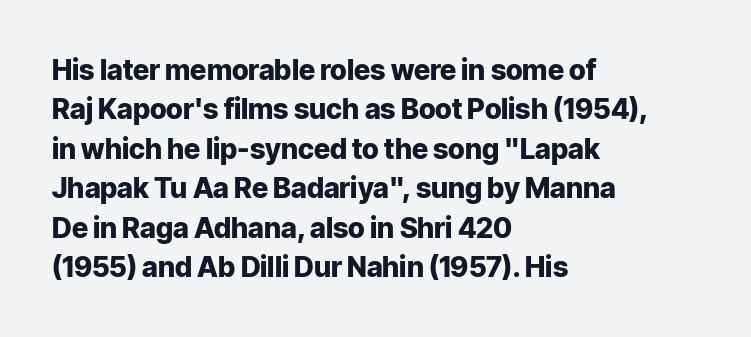
{"serif": "no", "italic": "no", "bold": "yes", "weight": "heavy", "width": "normal", "stroke_contrast": "low", "x_height": "medium", "monospaced": "no", "underline": "no", "align": "left", "line_spacing": "normal", "line_spacing_ratio": 1.41, "letter_spacing": "normal", "letter_spacing_em": 0.0, "glyph_px": 28}
